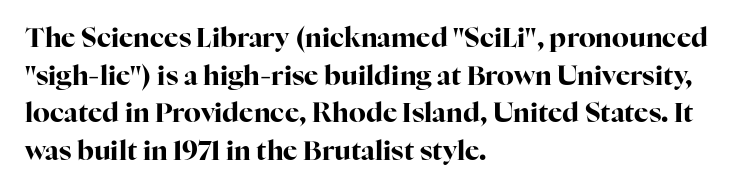
Q: Is the text bold? A: Yes.
Q: Is the text italic (slanted)? A: No, it is upright.
Q: Is the text underlined? A: No.
Q: How is the paragraph aligned? A: Left-aligned.
Q: Is the spacing between letters normal or unusually wide? A: Normal.
Q: Is the spacing between lines tight, normal or loose? A: Normal.
